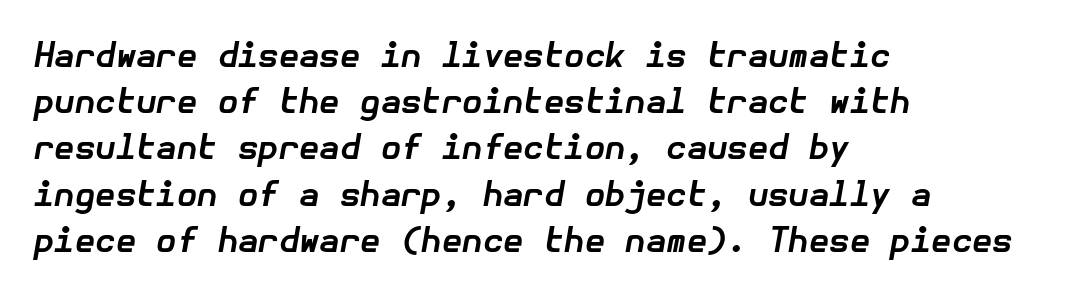
As a designer I'd log this as weight 700, bold. A student would call this left alignment; a typographer would say flush left, rag right. Style check: oblique. This block has exactly the height ordinary leading produces. Caption: standard tracking, unaltered. Check under the words: just untouched page.
